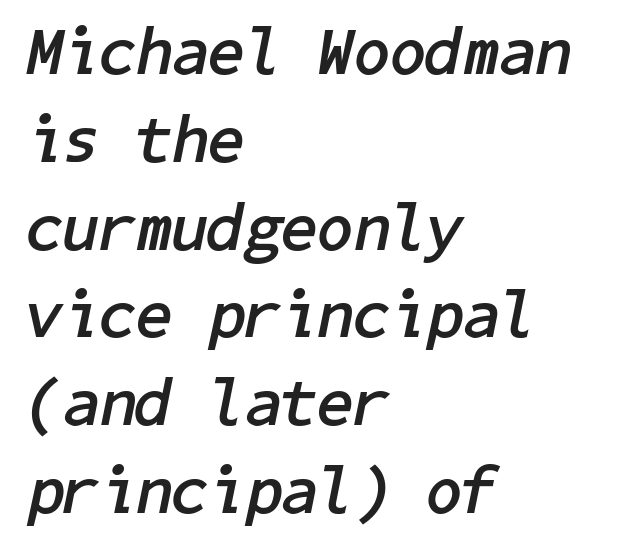
{"italic": "yes", "lean": "right", "slant_degrees": 11, "bold": "yes", "weight": "semibold", "width": "normal", "stroke_contrast": "low", "x_height": "medium", "underline": "no", "align": "left", "line_spacing": "normal", "line_spacing_ratio": 1.33, "letter_spacing": "normal", "letter_spacing_em": 0.0, "glyph_px": 66}
